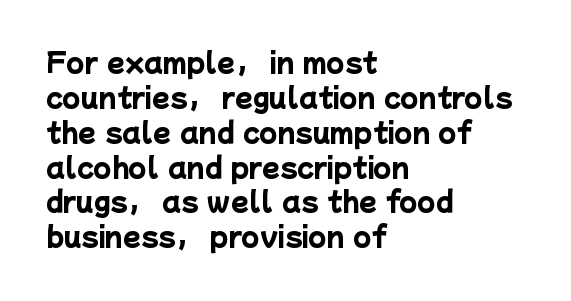
The image shows 26 px bold type; set left-aligned, normal line spacing (1.34x), normal letter spacing, not underlined.
